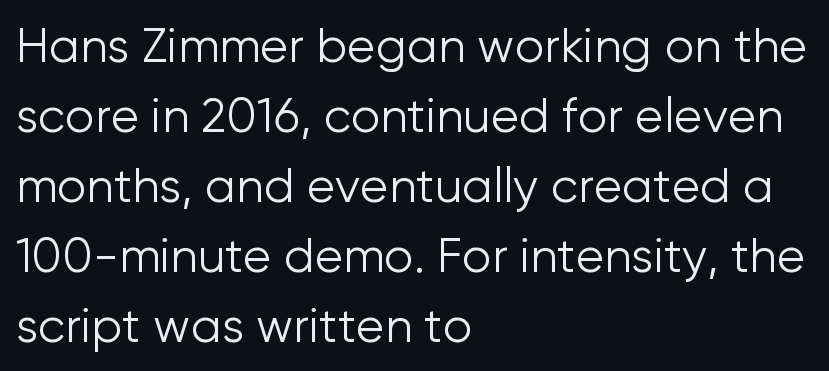
{"serif": "no", "italic": "no", "bold": "no", "weight": "light", "width": "normal", "stroke_contrast": "low", "x_height": "medium", "monospaced": "no", "underline": "no", "align": "left", "line_spacing": "normal", "line_spacing_ratio": 1.49, "letter_spacing": "normal", "letter_spacing_em": 0.0, "glyph_px": 47}
